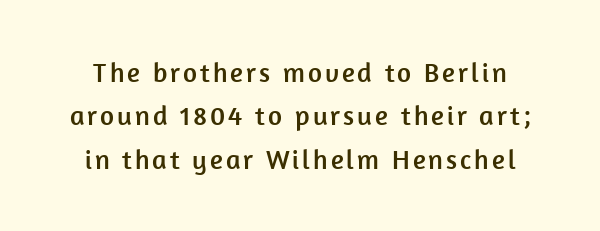
Q: Is the text italic (slanted)? A: No, it is upright.
Q: Is the text underlined? A: No.
Q: Is the spacing between lines tight, normal or loose? A: Normal.
